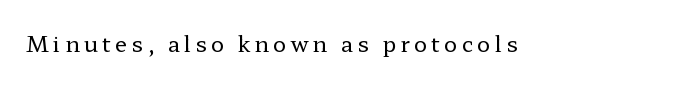
Q: Is the text bold? A: No.
Q: Is the text italic (slanted)? A: No, it is upright.
Q: Is the text underlined? A: No.
